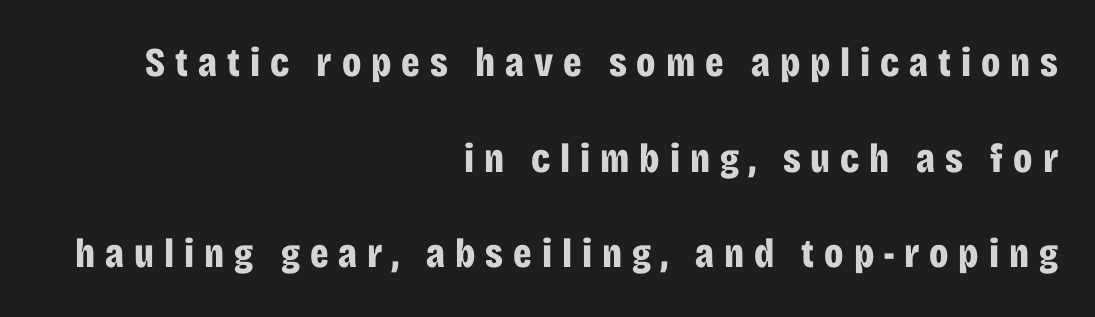
Loose tracking; the words dissolve into strings of separated letters. Unmarked baselines from the first word to the last. Check where the strokes stop: nothing finishes them off — pure sans. Widely set lines give the paragraph a tall, airy silhouette. Do the characters align in a grid? No, the font is proportional.
